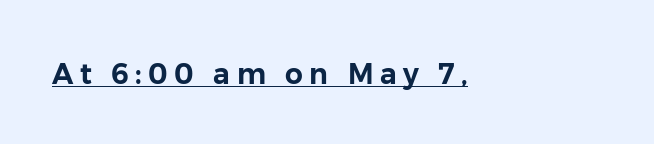
{"serif": "no", "italic": "no", "width": "normal", "stroke_contrast": "low", "x_height": "medium", "monospaced": "no", "underline": "yes", "letter_spacing": "wide", "letter_spacing_em": 0.23, "glyph_px": 28}
